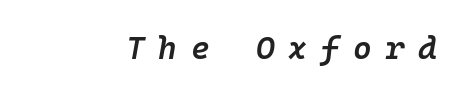
The image shows 32 px semibold type, italic (leaning right); set unusually wide letter spacing (+0.43 em), not underlined; low stroke contrast and a medium x-height.
